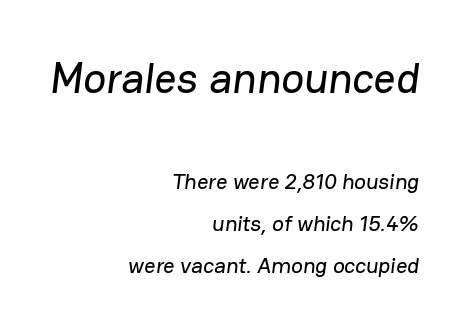
Q: Is the typeface a serif or a sans-serif typeface? A: Sans-serif.
Q: Is the text underlined? A: No.
Q: How is the paragraph aligned? A: Right-aligned.
Q: Is the spacing between letters normal or unusually wide? A: Normal.
Q: Is the spacing between lines tight, normal or loose? A: Loose.
Q: Which block of text is set in a larger size, the first (top) or the second (bottom)? A: The first (top) one.
Q: Width (condensed, normal, or wide)? A: Normal.
Q: Stroke contrast? A: Low.
Q: x-height? A: Medium.
Q: Monospaced? A: No.
